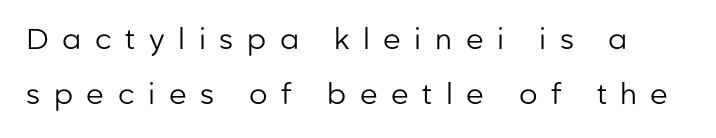
{"serif": "no", "italic": "no", "bold": "no", "weight": "regular", "width": "normal", "stroke_contrast": "low", "x_height": "medium", "monospaced": "no", "underline": "no", "line_spacing": "loose", "line_spacing_ratio": 1.9, "letter_spacing": "wide", "letter_spacing_em": 0.47, "glyph_px": 29}
